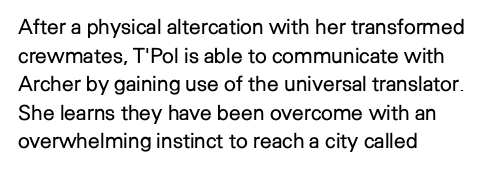
Line beginnings align vertically; line endings do not. Whoever set this chose a conventional vertical rhythm. Stroke mass is kept to a normal reading level or below. Nobody touched the tracking dial on this one.
